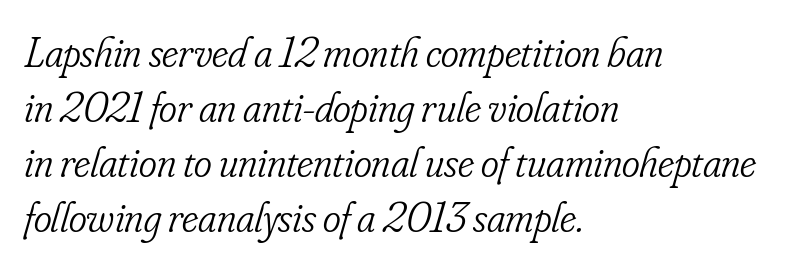
{"serif": "yes", "italic": "yes", "lean": "right", "slant_degrees": 16, "bold": "no", "weight": "light", "width": "condensed", "stroke_contrast": "low", "x_height": "small", "monospaced": "no", "underline": "no", "align": "left", "line_spacing": "normal", "line_spacing_ratio": 1.28, "letter_spacing": "normal", "letter_spacing_em": 0.0, "glyph_px": 43}
